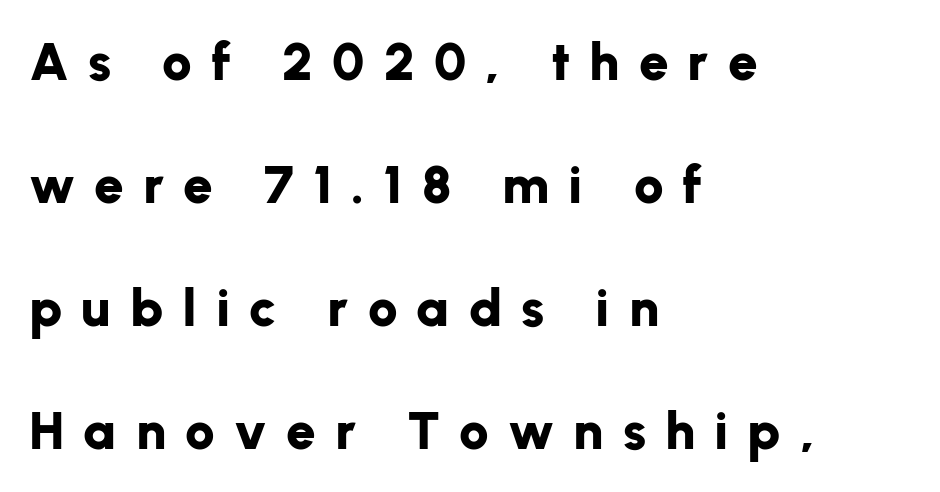
Is the letter spacing exaggerated? Yes — the characters are pushed far apart. The passage shown stacks its lines with a broad gap. Each line starts at the same left margin while the right side varies. Decoration check: the copy has no underline. Here the designer chose a conventional face with non-uniform glyph widths. Type style note: lacks serifs.
